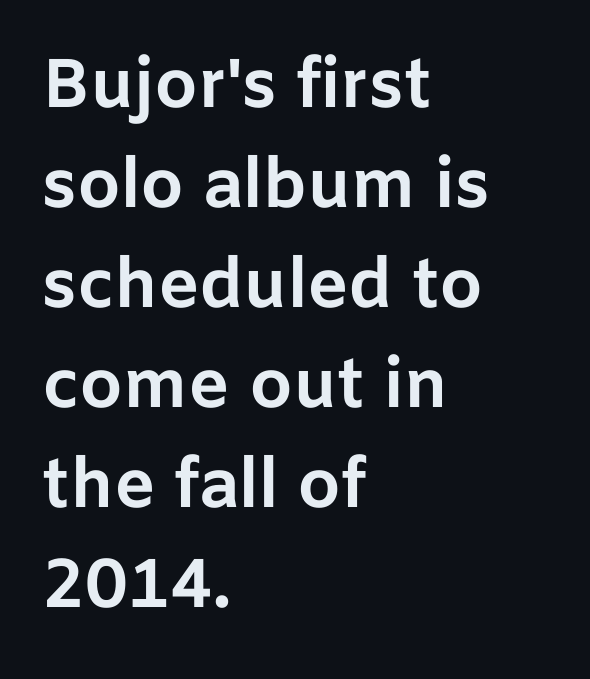
The image shows 69 px bold sans-serif type, upright; set left-aligned, normal line spacing (1.45x), normal letter spacing, not underlined; low stroke contrast and a medium x-height.
